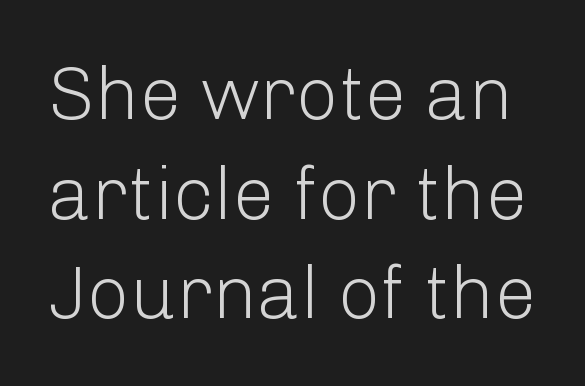
Q: Is the text bold? A: No.
Q: Is the text italic (slanted)? A: No, it is upright.
Q: Is the typeface a serif or a sans-serif typeface? A: Sans-serif.
Q: Is the text underlined? A: No.
Q: Is the spacing between letters normal or unusually wide? A: Normal.
Q: Is the spacing between lines tight, normal or loose? A: Normal.
Q: Width (condensed, normal, or wide)? A: Normal.
Q: Stroke contrast? A: Low.
Q: x-height? A: Medium.
Q: Monospaced? A: No.
